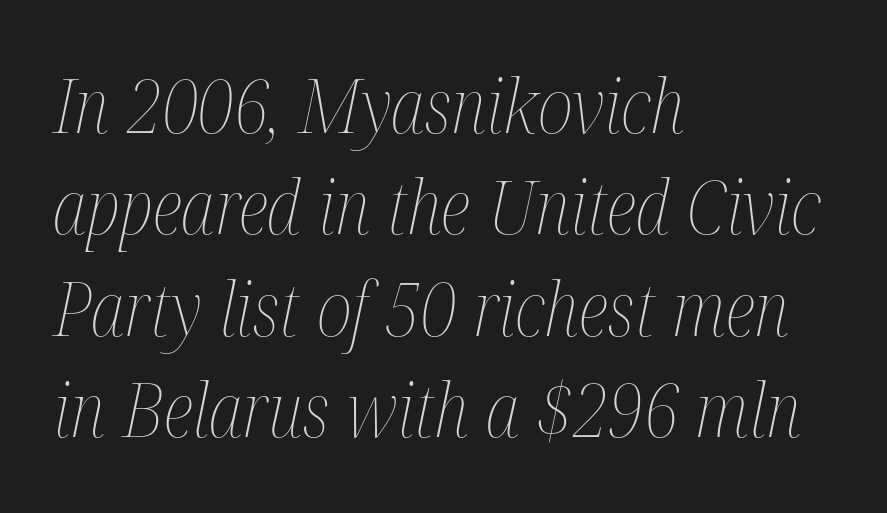
Q: Is the text bold? A: No.
Q: Is the text italic (slanted)? A: Yes, it leans right by about 12 degrees.
Q: Is the text underlined? A: No.
Q: How is the paragraph aligned? A: Left-aligned.
Q: Is the spacing between letters normal or unusually wide? A: Normal.
Q: Is the spacing between lines tight, normal or loose? A: Normal.
Q: Width (condensed, normal, or wide)? A: Condensed.
Q: Stroke contrast? A: Medium.
Q: x-height? A: Medium.
Q: Monospaced? A: No.
